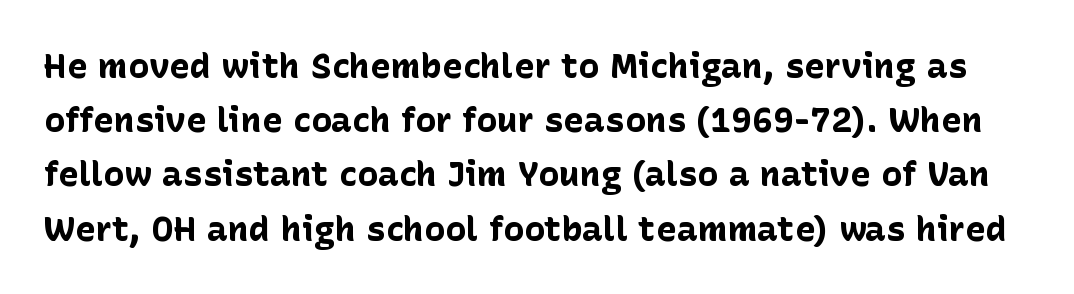
The image shows 35 px bold sans-serif type, upright; set normal line spacing (1.55x), normal letter spacing, not underlined; low stroke contrast and a medium x-height.
